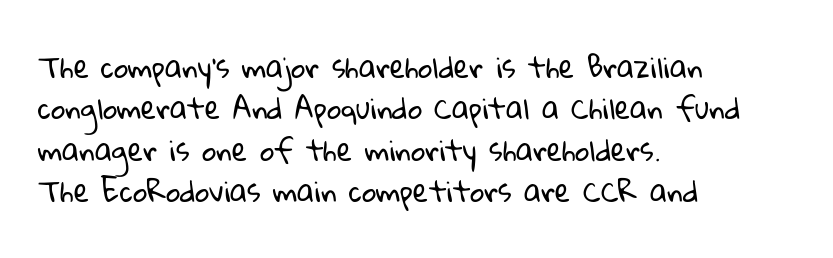
Q: Is the text bold? A: No.
Q: Is the typeface a serif or a sans-serif typeface? A: Sans-serif.
Q: Is the text underlined? A: No.
Q: How is the paragraph aligned? A: Left-aligned.
Q: Is the spacing between letters normal or unusually wide? A: Normal.
Q: Is the spacing between lines tight, normal or loose? A: Normal.
Q: Width (condensed, normal, or wide)? A: Normal.
Q: Stroke contrast? A: Low.
Q: x-height? A: Medium.
Q: Monospaced? A: No.
